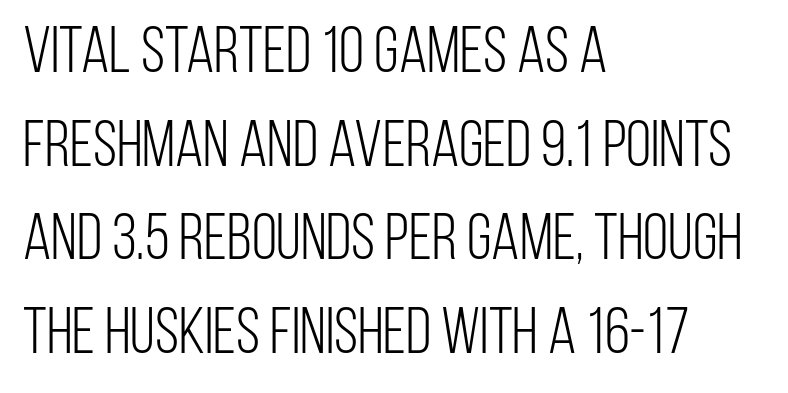
Q: Is the text bold? A: No.
Q: Is the text italic (slanted)? A: No, it is upright.
Q: Is the typeface a serif or a sans-serif typeface? A: Sans-serif.
Q: Is the text underlined? A: No.
Q: How is the paragraph aligned? A: Left-aligned.
Q: Is the spacing between letters normal or unusually wide? A: Normal.
Q: Is the spacing between lines tight, normal or loose? A: Normal.
Q: Width (condensed, normal, or wide)? A: Condensed.
Q: Stroke contrast? A: Low.
Q: x-height? A: Large.
Q: Monospaced? A: No.
